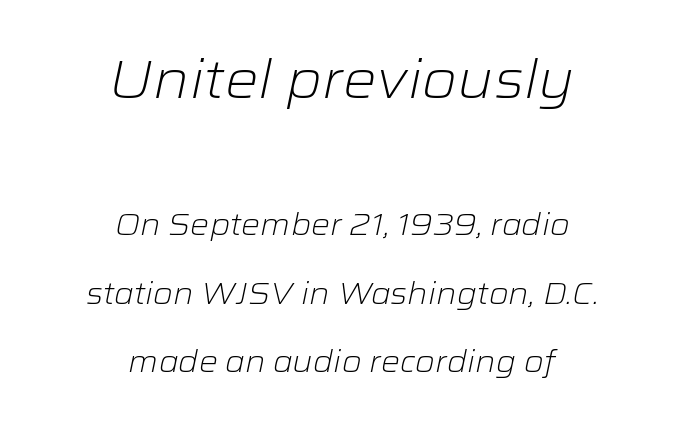
You could fit nearly another row in the gap between these rows. Stems and bowls with no extra thickness — not bold. The rendering applies a slant to the glyphs. The paragraph shown floats in the horizontal middle.
